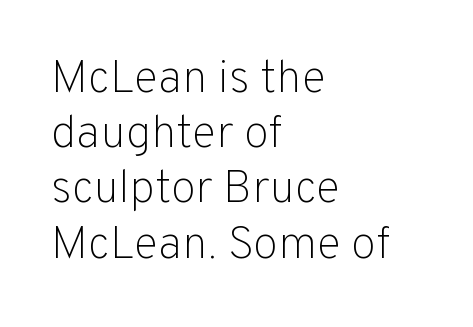
The image shows 46 px light sans-serif type, upright; set left-aligned, line spacing 1.2x, normal letter spacing, not underlined; low stroke contrast and a medium x-height.
